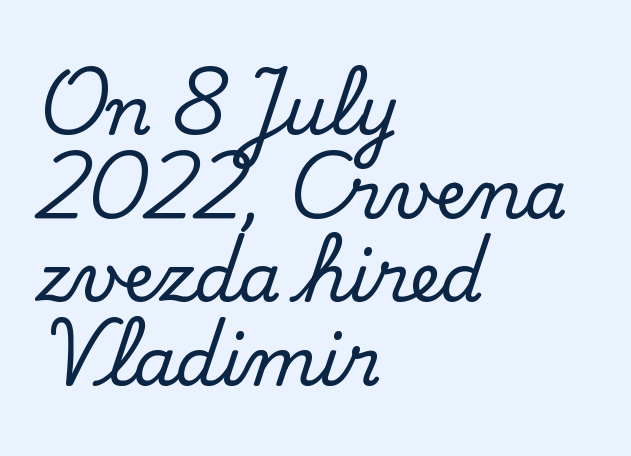
The letters advance in unequal steps, a hallmark of proportional type. The foot of each line stays bare and open. The typesetter chose a ragged-right arrangement here.
